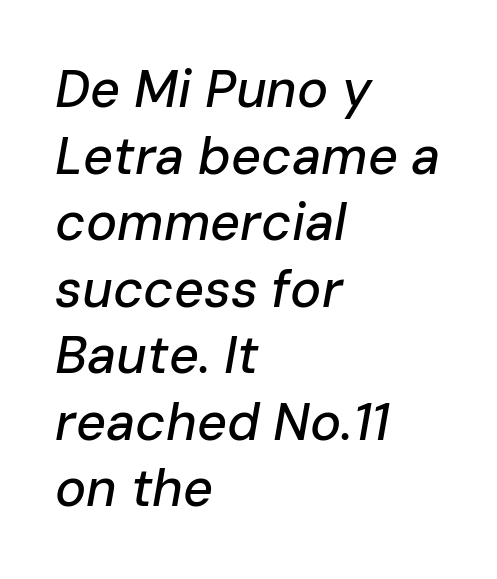
The image shows 52 px text type, italic (leaning right); set left-aligned, normal line spacing (1.28x), normal letter spacing, not underlined; low stroke contrast and a medium x-height.
